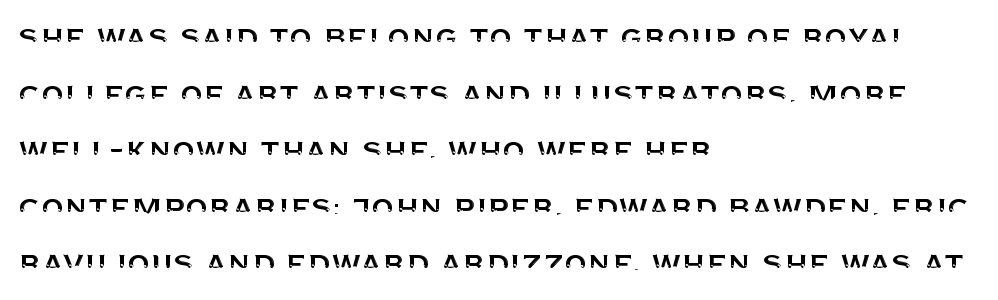
Q: Is the text italic (slanted)? A: No, it is upright.
Q: Is the typeface a serif or a sans-serif typeface? A: Sans-serif.
Q: Is the text underlined? A: No.
Q: How is the paragraph aligned? A: Left-aligned.
Q: Is the spacing between letters normal or unusually wide? A: Normal.
Q: Is the spacing between lines tight, normal or loose? A: Normal.
Q: Width (condensed, normal, or wide)? A: Normal.
Q: Stroke contrast? A: Medium.
Q: x-height? A: Large.
Q: Monospaced? A: No.
